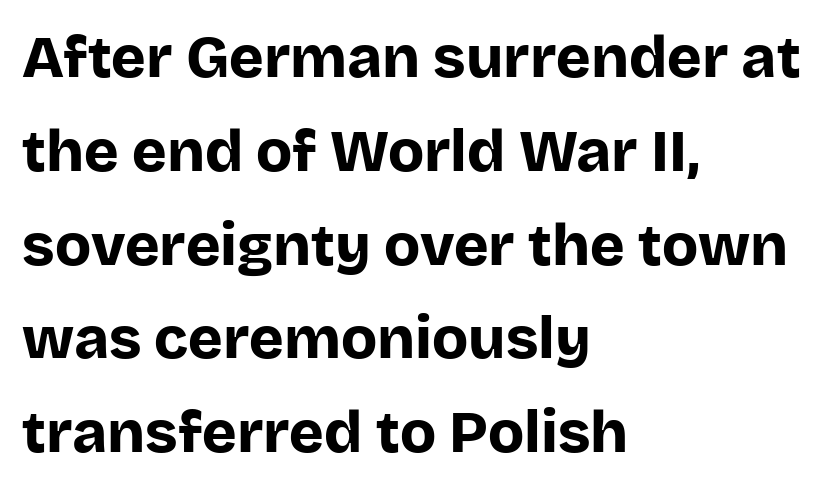
Q: Is the text bold? A: Yes.
Q: Is the text italic (slanted)? A: No, it is upright.
Q: Is the typeface a serif or a sans-serif typeface? A: Sans-serif.
Q: Is the text underlined? A: No.
Q: How is the paragraph aligned? A: Left-aligned.
Q: Is the spacing between letters normal or unusually wide? A: Normal.
Q: Is the spacing between lines tight, normal or loose? A: Normal.
Q: Width (condensed, normal, or wide)? A: Normal.
Q: Stroke contrast? A: Low.
Q: x-height? A: Large.
Q: Monospaced? A: No.
